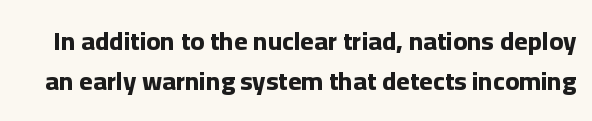
{"italic": "no", "bold": "yes", "underline": "no", "line_spacing": "normal", "line_spacing_ratio": 1.52, "letter_spacing": "normal", "letter_spacing_em": 0.0, "glyph_px": 26}
